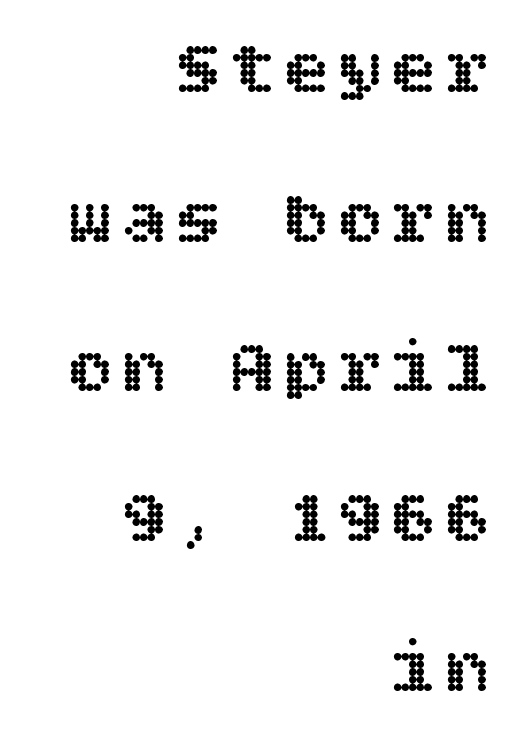
The image shows 76 px text type, upright; set right-aligned, loose line spacing (1.97x), not underlined; a large x-height.
